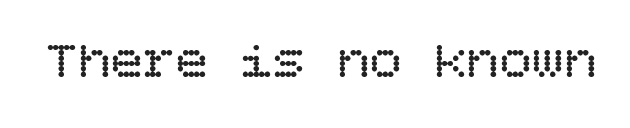
The image shows 54 px regular-weight type, upright; set normal letter spacing, not underlined; low stroke contrast and a large x-height.
